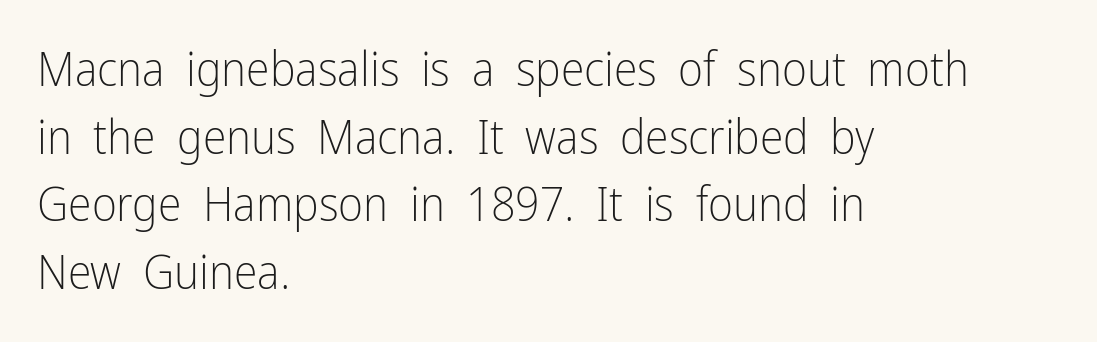
The image shows 48 px light, condensed sans-serif type, upright; set left-aligned, normal line spacing (1.41x), normal letter spacing, not underlined; low stroke contrast and a medium x-height.
